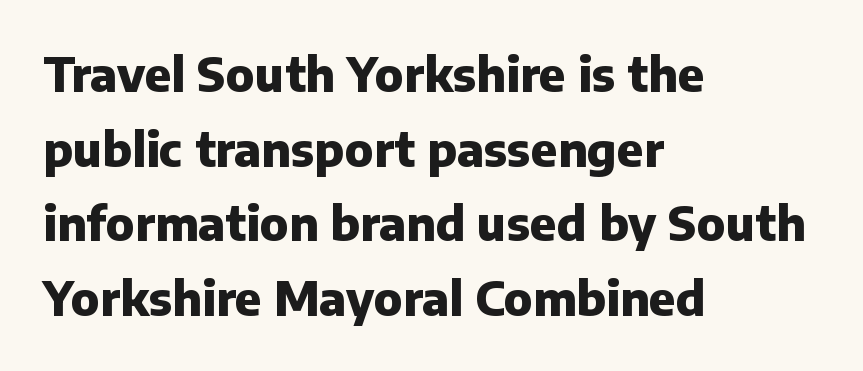
{"serif": "no", "italic": "no", "bold": "yes", "weight": "heavy", "width": "normal", "stroke_contrast": "low", "x_height": "medium", "monospaced": "no", "underline": "no", "align": "left", "line_spacing": "normal", "line_spacing_ratio": 1.59, "letter_spacing": "normal", "letter_spacing_em": 0.0, "glyph_px": 47}
